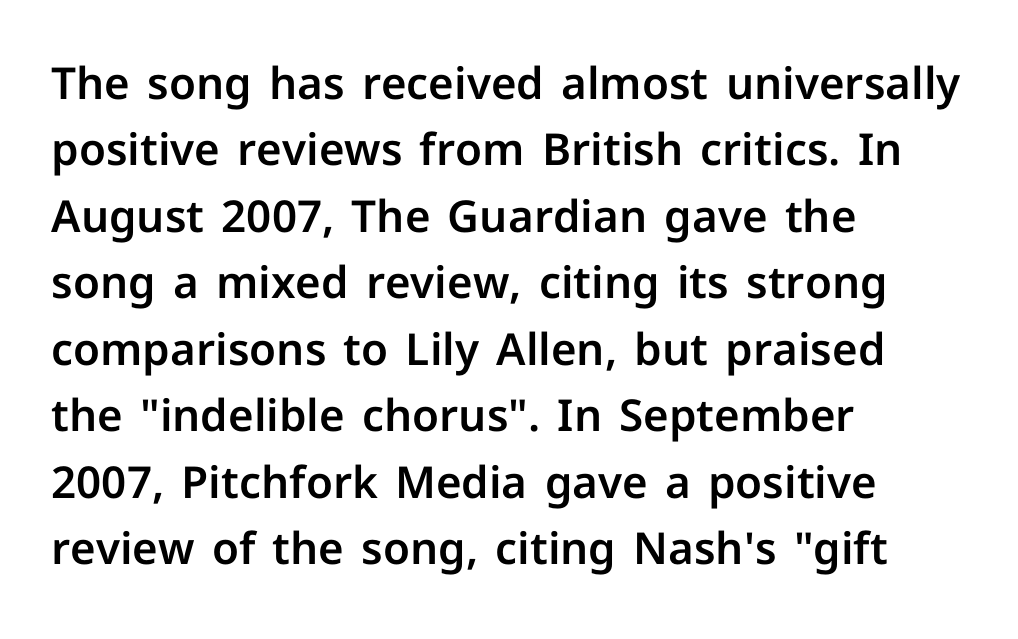
{"serif": "no", "italic": "no", "width": "normal", "stroke_contrast": "low", "x_height": "medium", "monospaced": "no", "underline": "no", "align": "left", "line_spacing": "normal", "line_spacing_ratio": 1.51, "letter_spacing": "normal", "letter_spacing_em": 0.0, "glyph_px": 44}
